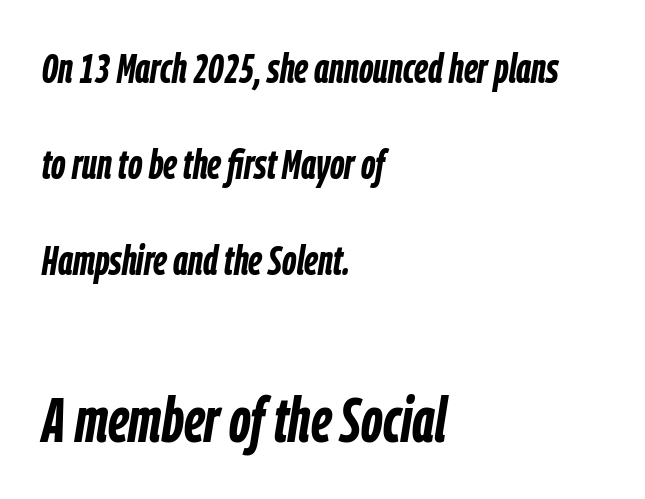
The image shows 63 px semibold, condensed type, italic (leaning right); set left-aligned, loose line spacing (2.29x), normal letter spacing, not underlined; the second (bottom) block is 1.5x larger; low stroke contrast and a medium x-height.
